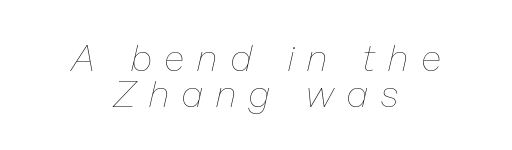
Q: Is the text bold? A: No.
Q: Is the text italic (slanted)? A: Yes, it leans right by about 13 degrees.
Q: Is the text underlined? A: No.
Q: How is the paragraph aligned? A: Centered.
Q: Is the spacing between letters normal or unusually wide? A: Unusually wide.
Q: Is the spacing between lines tight, normal or loose? A: Tight.
Q: Width (condensed, normal, or wide)? A: Normal.
Q: Stroke contrast? A: Low.
Q: x-height? A: Medium.
Q: Monospaced? A: No.
